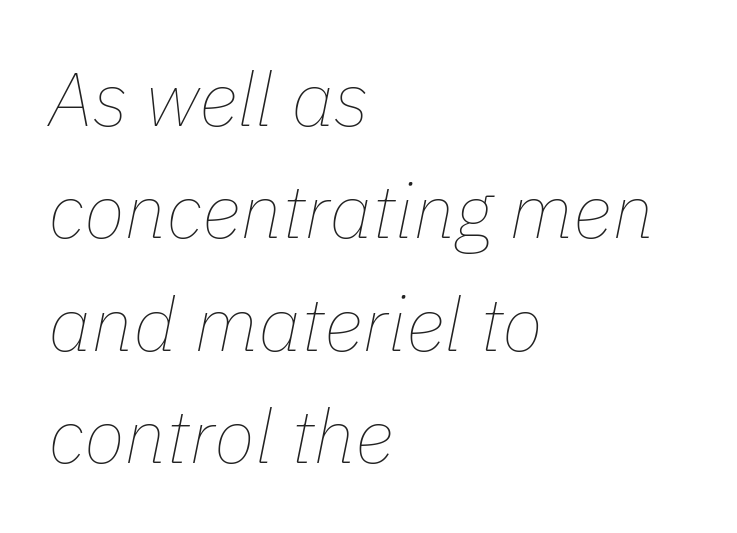
{"italic": "yes", "lean": "right", "slant_degrees": 11, "bold": "no", "weight": "thin", "width": "normal", "stroke_contrast": "low", "x_height": "medium", "monospaced": "no", "underline": "no", "align": "left", "line_spacing": "normal", "line_spacing_ratio": 1.48, "letter_spacing": "normal", "letter_spacing_em": 0.0, "glyph_px": 76}
